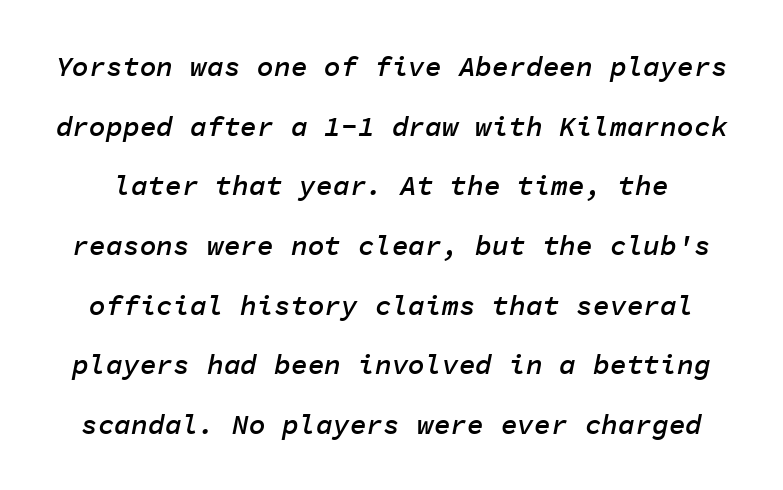
Students, note that the glyphs here touch the page at normal intervals. The letters march in equal steps, a hallmark of fixed-pitch type. Vertical spacing — loose. Summary of weight: moderately heavy, a semibold. When letters slant like this, we call the style italic. Letters rest on an invisible, unmarked baseline.
